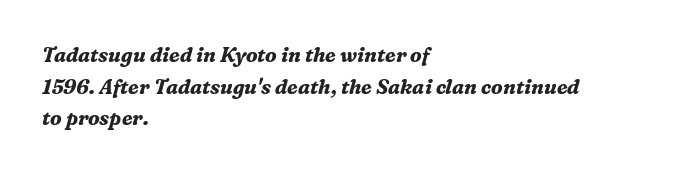
Q: Is the text bold? A: Yes.
Q: Is the text italic (slanted)? A: Yes, it leans right by about 16 degrees.
Q: Is the text underlined? A: No.
Q: How is the paragraph aligned? A: Left-aligned.
Q: Is the spacing between letters normal or unusually wide? A: Normal.
Q: Is the spacing between lines tight, normal or loose? A: Normal.
